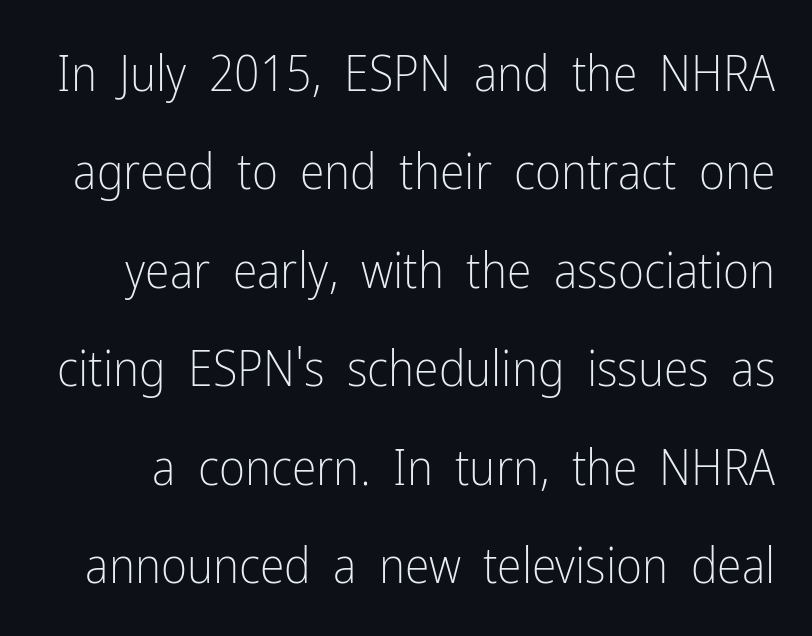
The image shows 50 px light, condensed sans-serif type, upright; set loose line spacing (1.97x), normal letter spacing, not underlined; low stroke contrast and a medium x-height.
